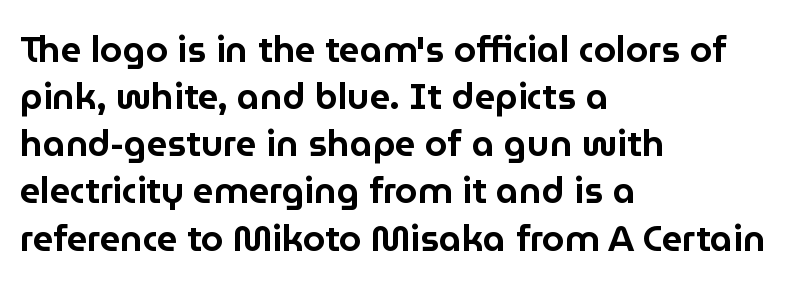
Q: Is the text italic (slanted)? A: No, it is upright.
Q: Is the typeface a serif or a sans-serif typeface? A: Sans-serif.
Q: Is the text underlined? A: No.
Q: How is the paragraph aligned? A: Left-aligned.
Q: Is the spacing between letters normal or unusually wide? A: Normal.
Q: Is the spacing between lines tight, normal or loose? A: Normal.
Q: Width (condensed, normal, or wide)? A: Normal.
Q: Stroke contrast? A: Low.
Q: x-height? A: Medium.
Q: Monospaced? A: No.
